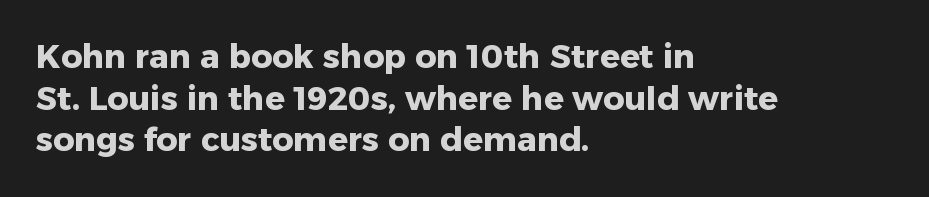
The space between consecutive lines is moderate. The face used here is rendered with its standard letterfit. Regarding serifs, this sample does without them. Style check: upright. Just letters on the line, the space beneath them empty. Does the weight exceed regular? Yes, all the way to bold.
